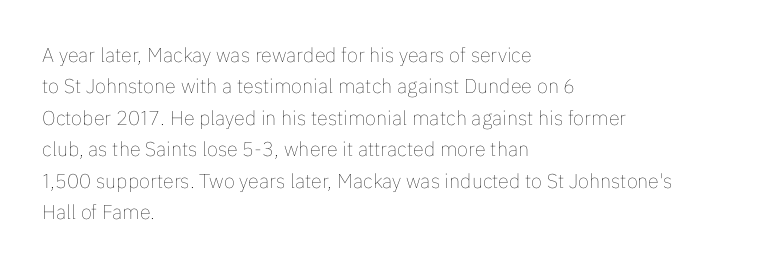
The image shows 20 px text type, upright; set left-aligned, normal line spacing (1.57x), normal letter spacing, not underlined.
